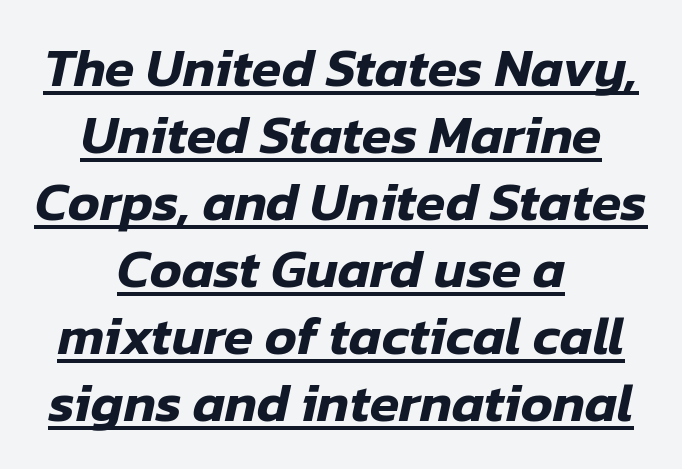
{"italic": "yes", "lean": "right", "slant_degrees": 12, "width": "normal", "stroke_contrast": "low", "x_height": "medium", "monospaced": "no", "underline": "yes", "align": "center", "line_spacing_ratio": 1.24, "letter_spacing": "normal", "letter_spacing_em": 0.0, "glyph_px": 54}
